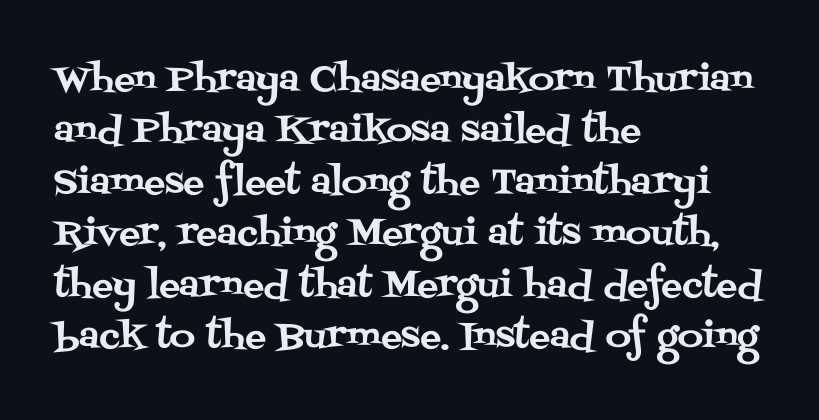
Q: Is the text italic (slanted)? A: No, it is upright.
Q: Is the typeface a serif or a sans-serif typeface? A: Serif.
Q: Is the text underlined? A: No.
Q: How is the paragraph aligned? A: Left-aligned.
Q: Is the spacing between letters normal or unusually wide? A: Normal.
Q: Is the spacing between lines tight, normal or loose? A: Normal.
Q: Width (condensed, normal, or wide)? A: Normal.
Q: Stroke contrast? A: Medium.
Q: x-height? A: Large.
Q: Monospaced? A: No.
